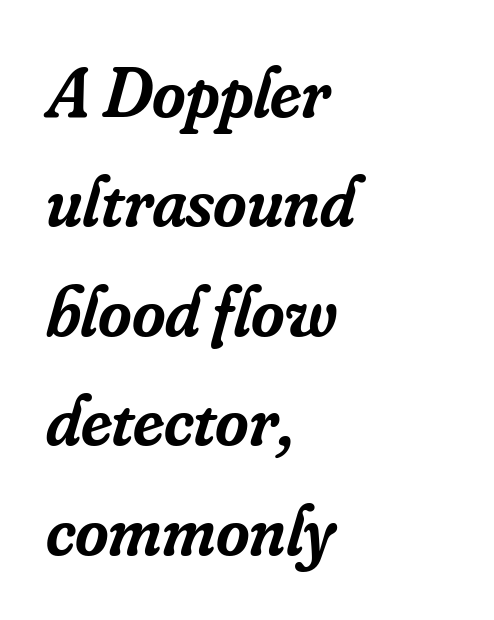
Old-style or modern, the face here clearly has serifs. Here the designer chose a conventional face with non-uniform glyph widths. Students, observe: this is what conventionally led text looks like. The text carries the slant typical of an italic or oblique font.
